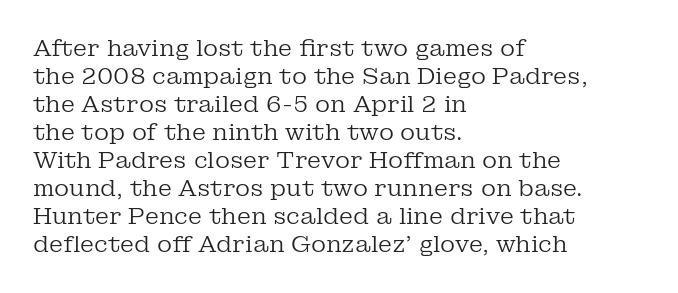
The image shows 23 px text type, upright; set left-aligned, line spacing 1.22x, normal letter spacing, not underlined.
